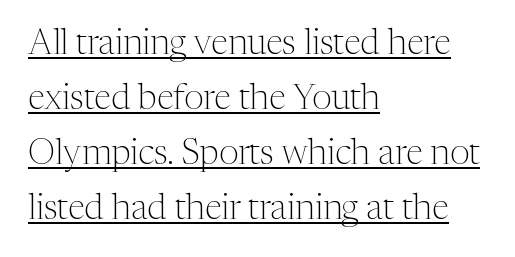
The image shows 35 px light serif type, upright; set left-aligned, normal line spacing (1.57x), normal letter spacing, underlined; medium stroke contrast and a medium x-height.
